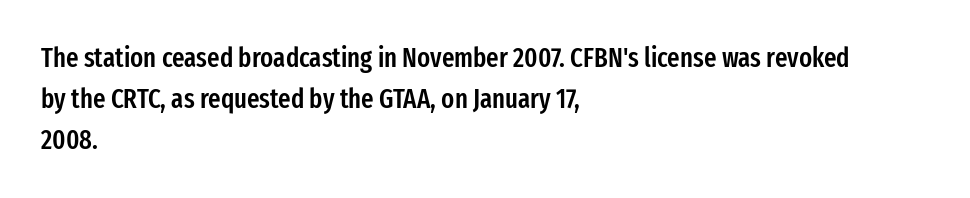
The image shows 27 px text type, upright; set left-aligned, normal line spacing (1.51x), normal letter spacing, not underlined.
